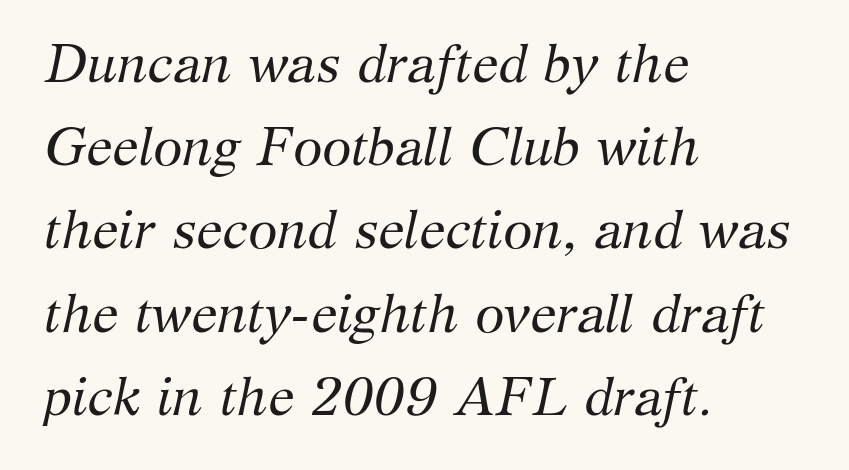
Summary of vertical rhythm: regular, with standard interline spacing. Is this a fixed-width face? No — the glyphs have proportional, varying widths. This sample uses an oblique cut, with every glyph tilted off the vertical. The font is comparable to plain body text, perhaps lighter. Standard letterfit; no display-style spreading of the glyphs.
